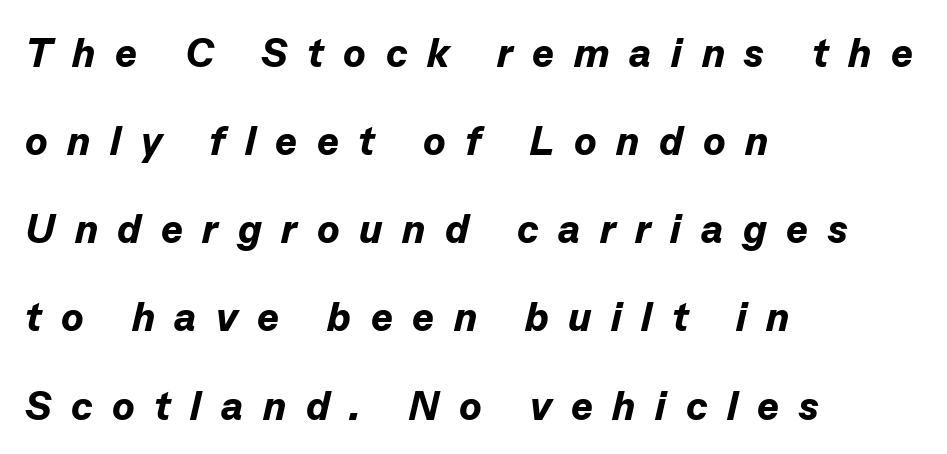
The image shows 41 px bold type, italic (leaning right); set left-aligned, loose line spacing (2.15x), unusually wide letter spacing (+0.48 em), not underlined; low stroke contrast and a medium x-height.
